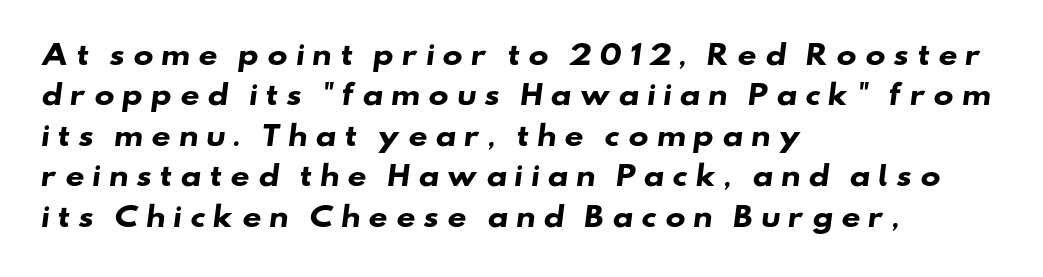
The image shows 27 px bold type; set left-aligned, normal line spacing (1.5x), unusually wide letter spacing (+0.27 em), not underlined.
